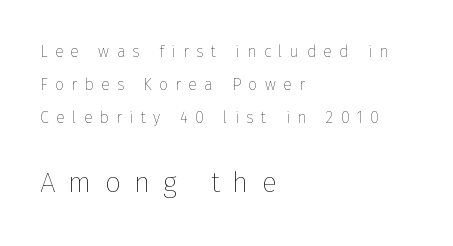
The zone under the glyphs is completely vacant. Line starts are locked; line ends wander. The line texture is sparse and dotted thanks to wide tracking. Vertically, the passage feels expansive, rows floating well apart. Of the two passages, the one underneath uses the larger point size.
